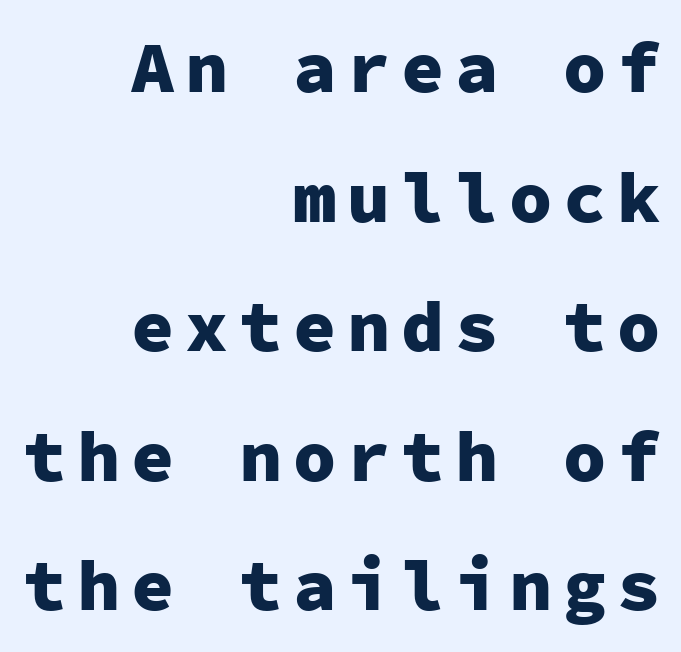
{"serif": "no", "italic": "no", "bold": "yes", "weight": "heavy", "width": "normal", "stroke_contrast": "low", "x_height": "medium", "monospaced": "yes", "underline": "no", "align": "right", "line_spacing_ratio": 1.8, "glyph_px": 72}
